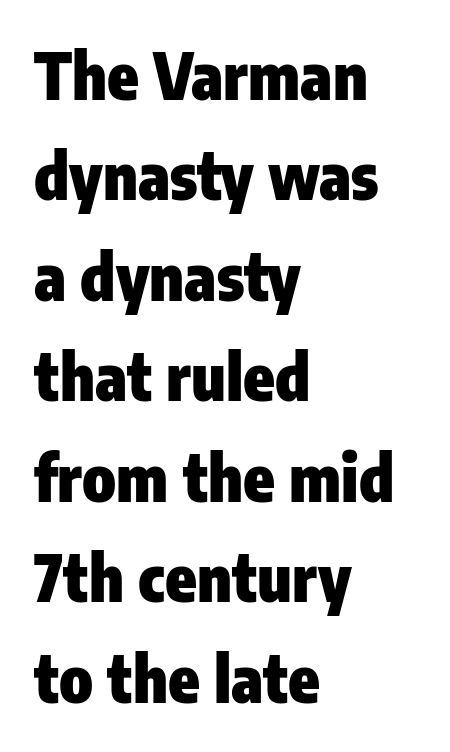
This sample has the flowing, uneven cadence of proportional lettering. Bold? Absolutely — the strokes are thick and heavy. Compared with typical paragraphs, the rows here are spaced about the same. A typesetter would label this face a sans. Caption: multi-line text, flush left, ragged right. Underline: absent.
